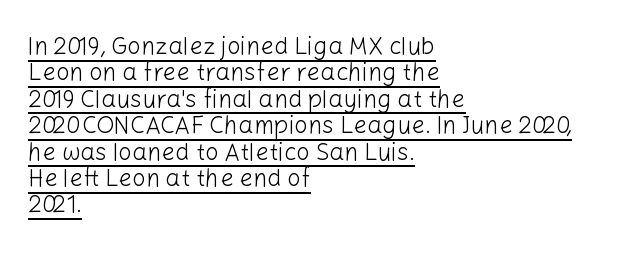
The image shows 24 px text type, upright; set left-aligned, tight line spacing (1.1x), normal letter spacing, underlined.
